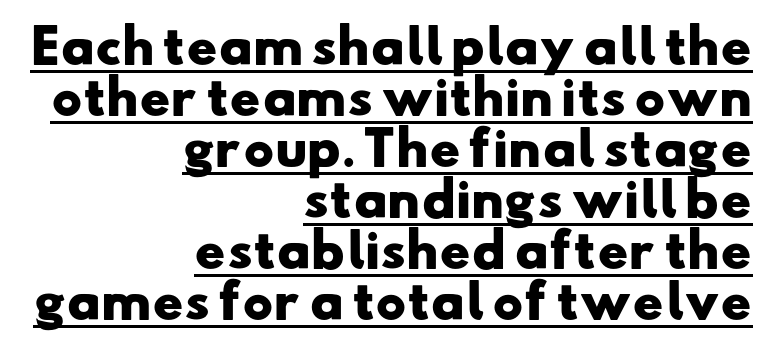
Q: Is the text bold? A: Yes.
Q: Is the typeface a serif or a sans-serif typeface? A: Sans-serif.
Q: Is the text underlined? A: Yes.
Q: How is the paragraph aligned? A: Right-aligned.
Q: Is the spacing between letters normal or unusually wide? A: Normal.
Q: Is the spacing between lines tight, normal or loose? A: Tight.
Q: Width (condensed, normal, or wide)? A: Wide.
Q: Stroke contrast? A: Low.
Q: x-height? A: Small.
Q: Monospaced? A: No.
